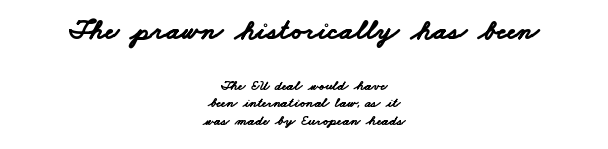
Spacing between characters is what you'd get straight out of the box. Is the type bold? Yes — the strokes are clearly thick and heavy. The upper block of text is set noticeably larger than the block beneath it. The compositor balanced each line on the midline. You could not count columns in this text — the font is proportionally spaced. Clear beneath every line of the passage.
